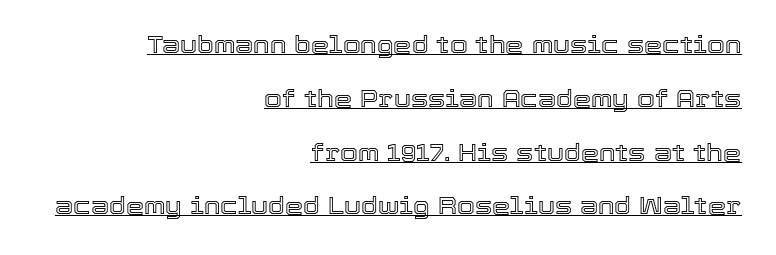
{"italic": "no", "underline": "yes", "align": "right", "line_spacing": "loose", "line_spacing_ratio": 2.34, "letter_spacing": "normal", "letter_spacing_em": 0.0, "glyph_px": 23}
